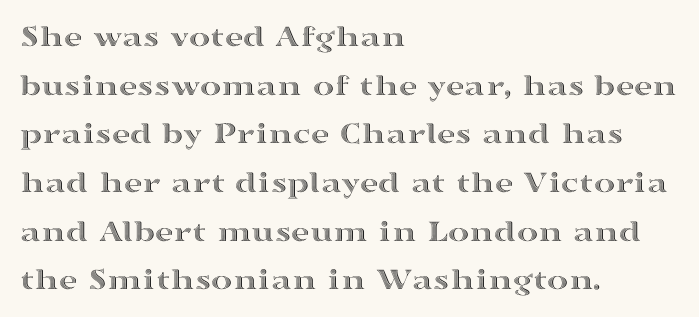
{"italic": "no", "width": "wide", "x_height": "medium", "monospaced": "no", "underline": "no", "align": "left", "line_spacing": "normal", "line_spacing_ratio": 1.52, "letter_spacing": "normal", "letter_spacing_em": 0.0, "glyph_px": 32}
